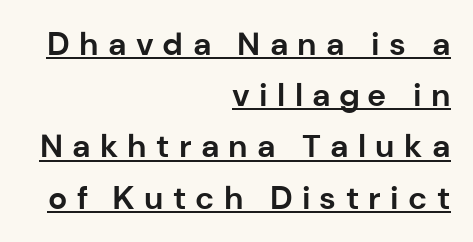
Q: Is the text bold? A: Yes.
Q: Is the text italic (slanted)? A: No, it is upright.
Q: Is the typeface a serif or a sans-serif typeface? A: Sans-serif.
Q: Is the text underlined? A: Yes.
Q: How is the paragraph aligned? A: Right-aligned.
Q: Is the spacing between letters normal or unusually wide? A: Unusually wide.
Q: Is the spacing between lines tight, normal or loose? A: Normal.
Q: Width (condensed, normal, or wide)? A: Normal.
Q: Stroke contrast? A: Low.
Q: x-height? A: Medium.
Q: Monospaced? A: No.
